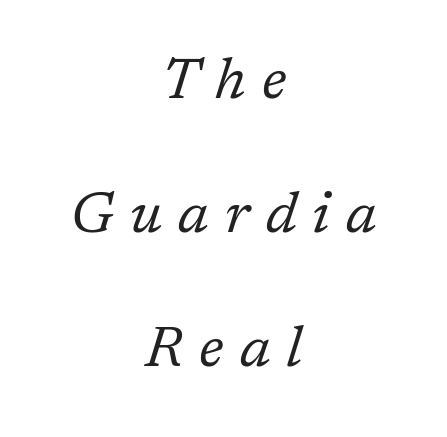
The space directly below the letters is spotless. The passage shown is typed in a proportional face where columns would drift. The block of text is sparse from top to bottom, with ample space between rows. You can tell from the footed stems that serif type was used. The lettering tilts uniformly, giving the passage an italic look. Stroke thickness stays within the range of a standard reading face or lighter.
